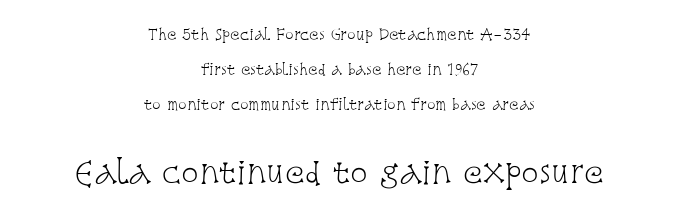
Q: Is the text bold? A: No.
Q: Is the text italic (slanted)? A: No, it is upright.
Q: Is the typeface a serif or a sans-serif typeface? A: Serif.
Q: Is the text underlined? A: No.
Q: How is the paragraph aligned? A: Centered.
Q: Is the spacing between letters normal or unusually wide? A: Normal.
Q: Is the spacing between lines tight, normal or loose? A: Loose.
Q: Which block of text is set in a larger size, the first (top) or the second (bottom)? A: The second (bottom) one.
Q: Width (condensed, normal, or wide)? A: Condensed.
Q: Stroke contrast? A: Low.
Q: x-height? A: Large.
Q: Monospaced? A: No.
